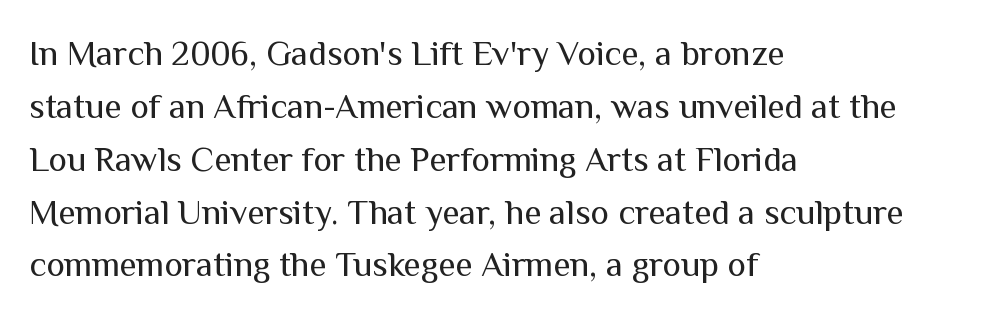
{"serif": "no", "italic": "no", "bold": "no", "weight": "regular", "width": "normal", "stroke_contrast": "medium", "x_height": "medium", "monospaced": "no", "underline": "no", "align": "left", "line_spacing": "normal", "line_spacing_ratio": 1.51, "letter_spacing": "normal", "letter_spacing_em": 0.0, "glyph_px": 35}
